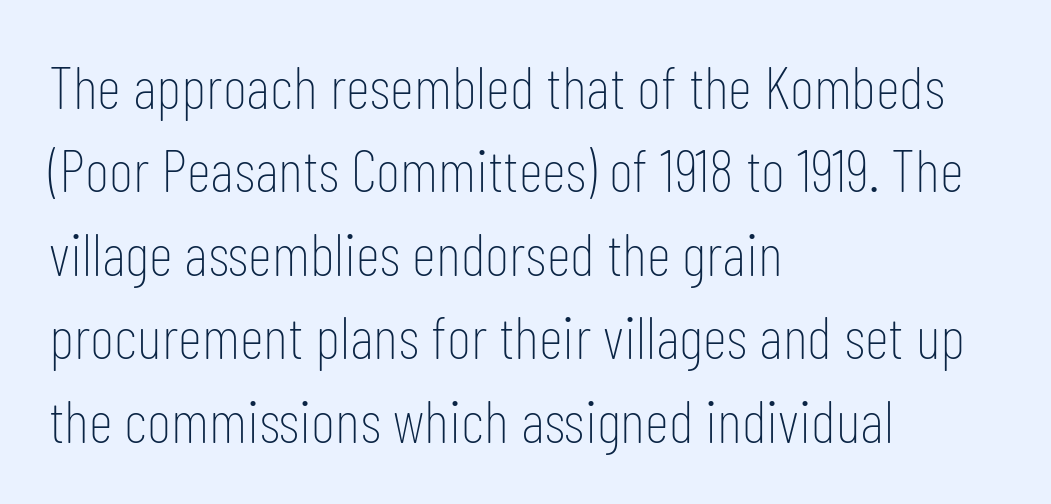
The image shows 60 px thin, condensed sans-serif type, upright; set left-aligned, normal line spacing (1.39x), normal letter spacing, not underlined; low stroke contrast and a medium x-height.
